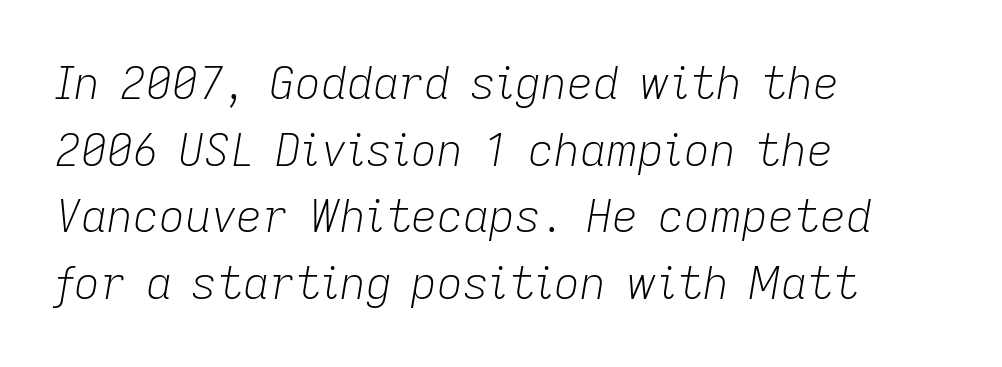
Q: Is the text bold? A: No.
Q: Is the text italic (slanted)? A: Yes, it leans right by about 9 degrees.
Q: Is the text underlined? A: No.
Q: How is the paragraph aligned? A: Left-aligned.
Q: Is the spacing between letters normal or unusually wide? A: Normal.
Q: Is the spacing between lines tight, normal or loose? A: Normal.
Q: Width (condensed, normal, or wide)? A: Normal.
Q: Stroke contrast? A: Low.
Q: x-height? A: Medium.
Q: Monospaced? A: No.
